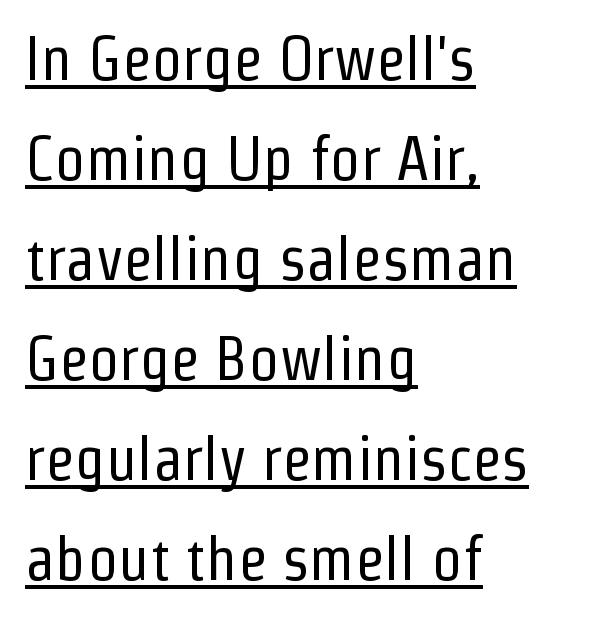
The rendering uses the underline text-decoration. Typeset ragged right — the left edge is the straight one. The passage shown is typed in a proportional face where columns would drift. The designer left line spacing at the default. Style check: upright.
